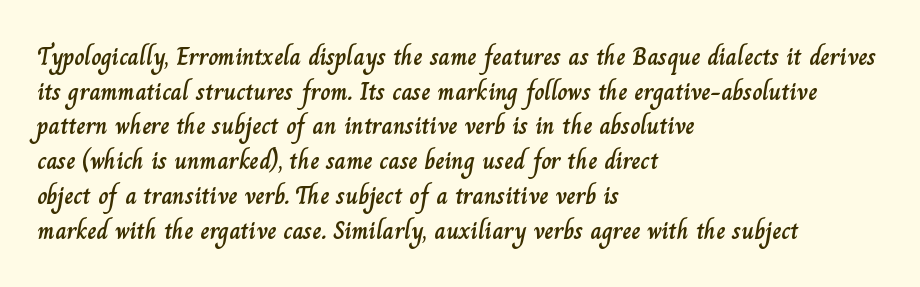
{"underline": "no", "align": "left", "line_spacing": "normal", "line_spacing_ratio": 1.39, "letter_spacing": "normal", "letter_spacing_em": 0.0, "glyph_px": 25}
